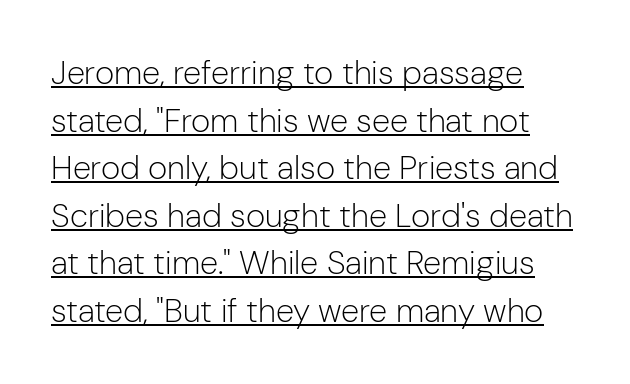
{"serif": "no", "italic": "no", "bold": "no", "weight": "light", "width": "normal", "stroke_contrast": "low", "x_height": "medium", "monospaced": "no", "underline": "yes", "align": "left", "line_spacing": "normal", "line_spacing_ratio": 1.44, "letter_spacing": "normal", "letter_spacing_em": 0.0, "glyph_px": 33}
